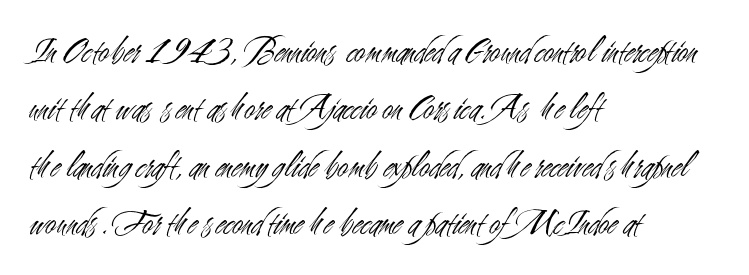
{"serif": "no", "bold": "no", "weight": "light", "width": "condensed", "stroke_contrast": "medium", "x_height": "small", "monospaced": "no", "underline": "no", "align": "left", "line_spacing": "normal", "line_spacing_ratio": 1.55, "letter_spacing": "normal", "letter_spacing_em": 0.0, "glyph_px": 37}
